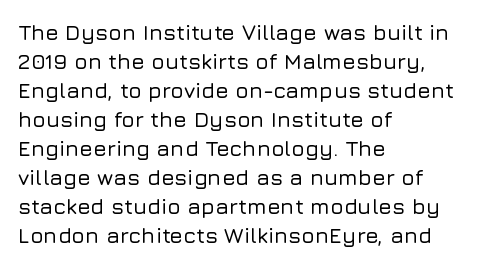
{"italic": "no", "underline": "no", "align": "left", "line_spacing": "normal", "line_spacing_ratio": 1.32, "letter_spacing": "normal", "letter_spacing_em": 0.0, "glyph_px": 22}
